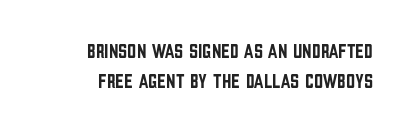
{"italic": "no", "underline": "no", "line_spacing": "normal", "line_spacing_ratio": 1.5, "letter_spacing": "normal", "letter_spacing_em": 0.0, "glyph_px": 20}
